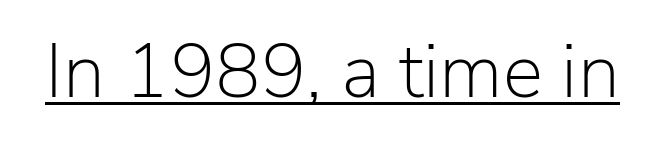
{"serif": "no", "italic": "no", "bold": "no", "weight": "light", "width": "normal", "stroke_contrast": "low", "x_height": "medium", "monospaced": "no", "underline": "yes", "letter_spacing": "normal", "letter_spacing_em": 0.0, "glyph_px": 76}
